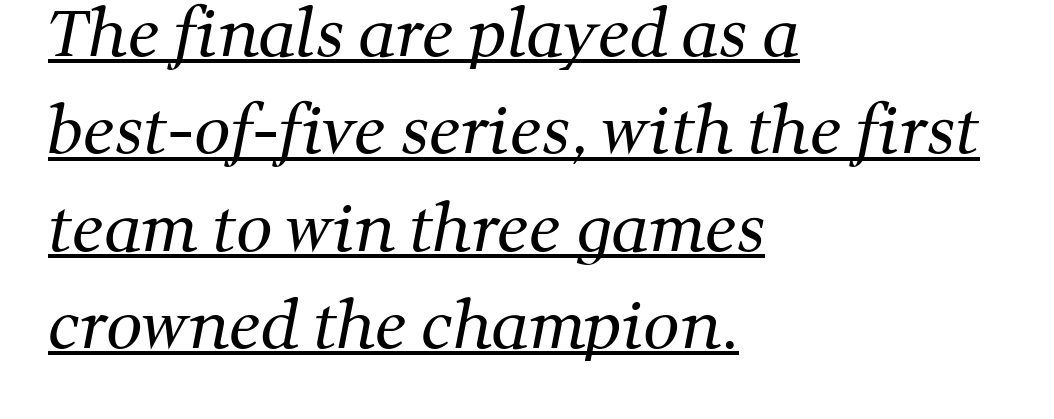
Nothing unusual about the tracking: characters are spaced as the font intends. Check the space under the baseline: a stroke is drawn there. Small tapered or slab feet sit at the stroke ends, so this counts as serif. Line spacing here is normal. The letters advance in unequal steps, a hallmark of proportional type.
